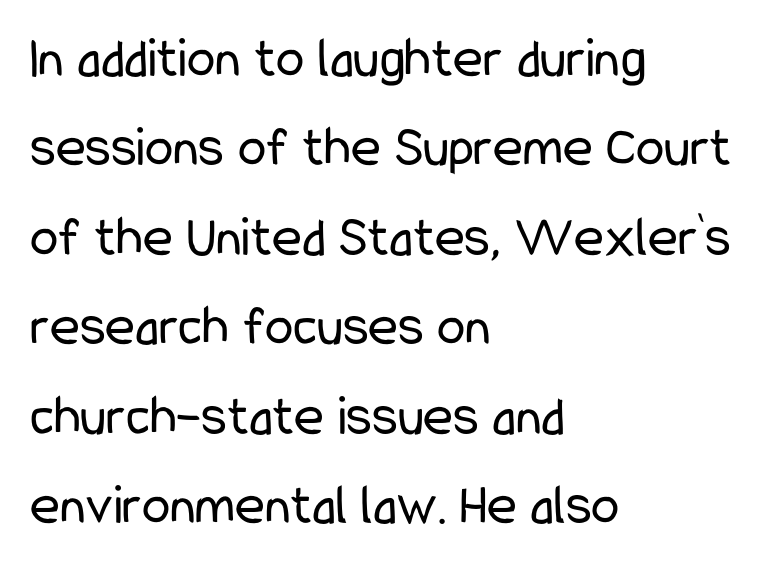
Q: Is the text bold? A: No.
Q: Is the text italic (slanted)? A: No, it is upright.
Q: Is the typeface a serif or a sans-serif typeface? A: Sans-serif.
Q: Is the text underlined? A: No.
Q: How is the paragraph aligned? A: Left-aligned.
Q: Is the spacing between letters normal or unusually wide? A: Normal.
Q: Is the spacing between lines tight, normal or loose? A: Normal.
Q: Width (condensed, normal, or wide)? A: Condensed.
Q: Stroke contrast? A: Low.
Q: x-height? A: Medium.
Q: Monospaced? A: No.
